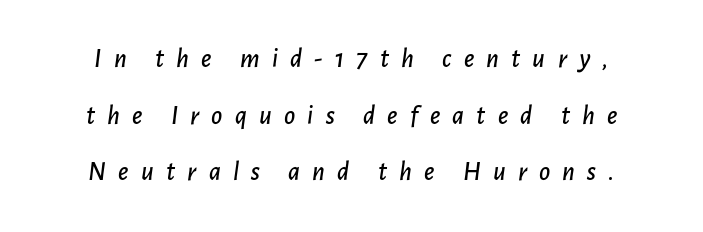
The image shows 27 px text type, italic (leaning right); set loose line spacing (2.1x), unusually wide letter spacing (+0.45 em), not underlined.
